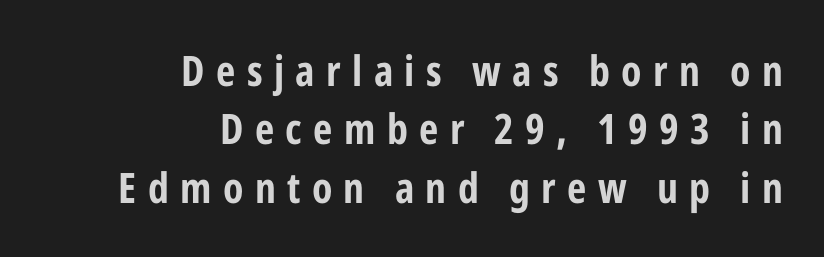
The image shows 42 px bold, condensed sans-serif type, upright; set right-aligned, normal line spacing (1.39x), unusually wide letter spacing (+0.27 em), not underlined; low stroke contrast and a medium x-height.
